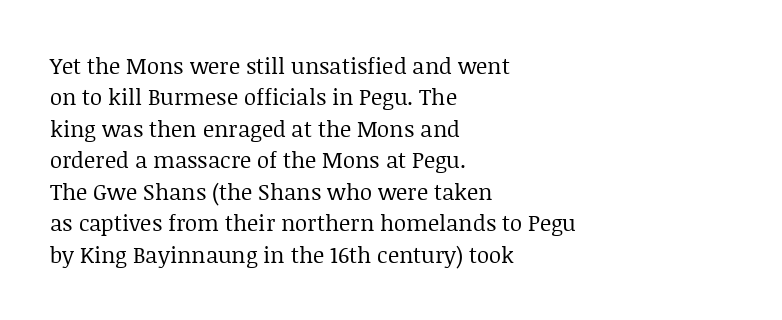
The image shows 22 px text type, upright; set left-aligned, normal line spacing (1.43x), normal letter spacing, not underlined.
